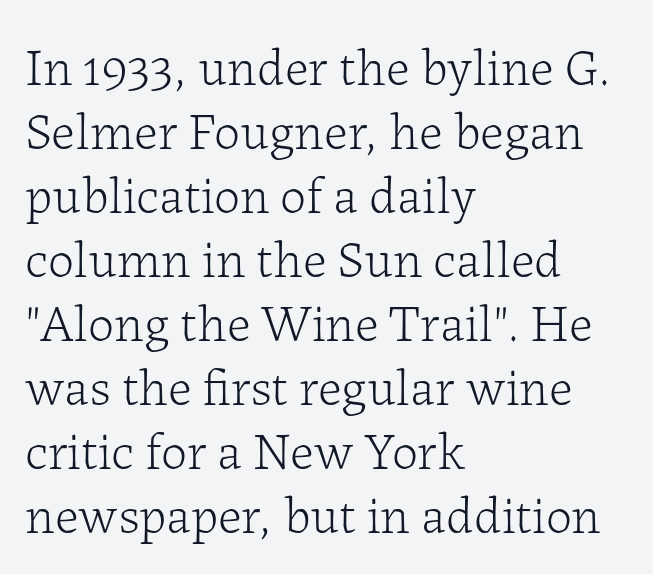
{"serif": "yes", "italic": "no", "bold": "no", "weight": "light", "width": "normal", "stroke_contrast": "low", "x_height": "medium", "monospaced": "no", "underline": "no", "align": "left", "line_spacing_ratio": 1.23, "letter_spacing": "normal", "letter_spacing_em": 0.0, "glyph_px": 52}
